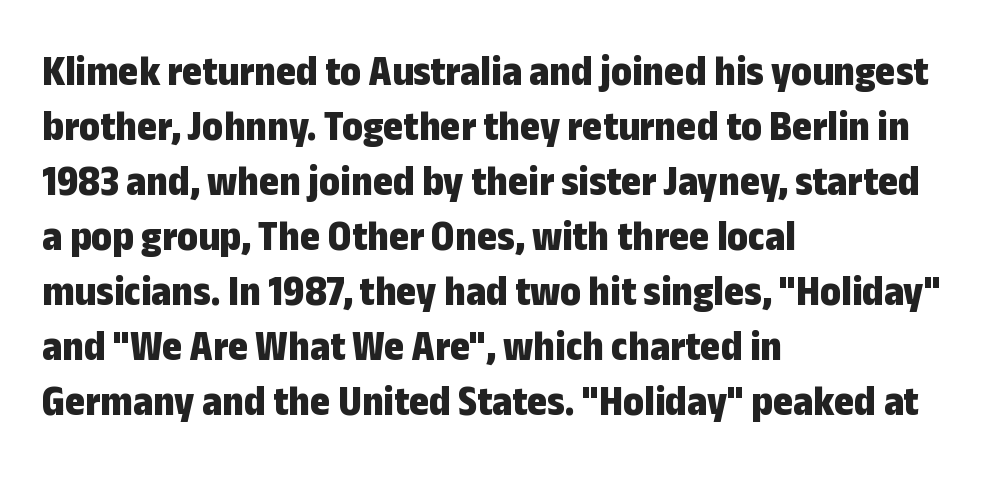
Q: Is the text bold? A: Yes.
Q: Is the text italic (slanted)? A: No, it is upright.
Q: Is the typeface a serif or a sans-serif typeface? A: Sans-serif.
Q: Is the text underlined? A: No.
Q: How is the paragraph aligned? A: Left-aligned.
Q: Is the spacing between letters normal or unusually wide? A: Normal.
Q: Is the spacing between lines tight, normal or loose? A: Normal.
Q: Width (condensed, normal, or wide)? A: Condensed.
Q: Stroke contrast? A: Low.
Q: x-height? A: Medium.
Q: Monospaced? A: No.
